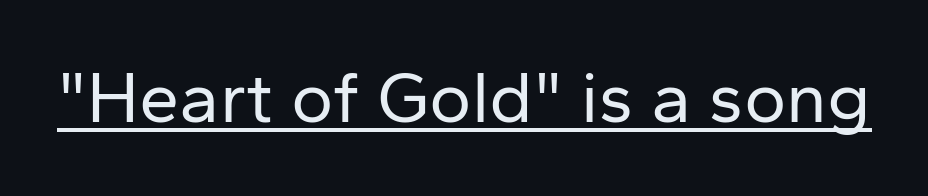
Character widths vary here, with narrow letters taking less room than wide ones. Inter-character spacing is left at the font's built-in metrics. Ascenders rise straight up at ninety degrees. A typesetter would label this face a sans.
